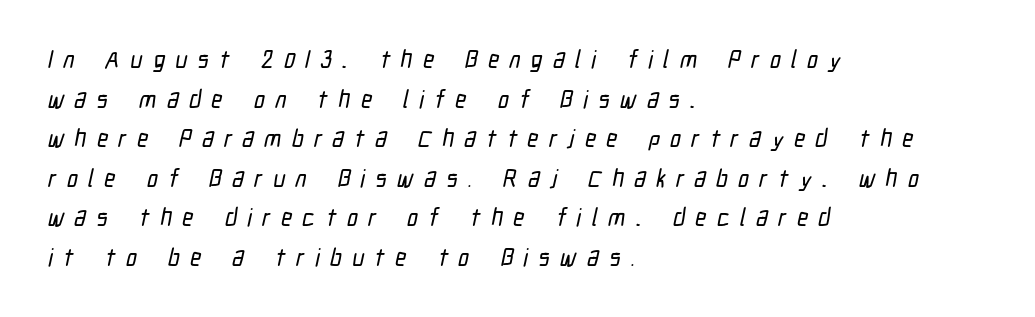
Q: Is the text underlined? A: No.
Q: How is the paragraph aligned? A: Left-aligned.
Q: Is the spacing between letters normal or unusually wide? A: Unusually wide.
Q: Is the spacing between lines tight, normal or loose? A: Normal.
